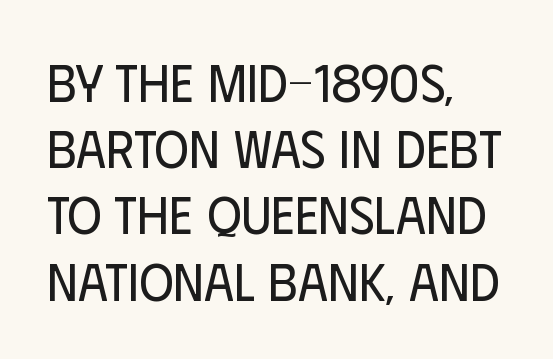
Stroke thickness stays within the range of a standard reading face or lighter. Every row of glyphs begins at an identical x-position on the left. Between one letter and the next there's only the usual sliver of space. Designer's note — italics off, roman on. Lines of text with bare space underneath. What's the leading like? Ordinary, nothing unusual.
